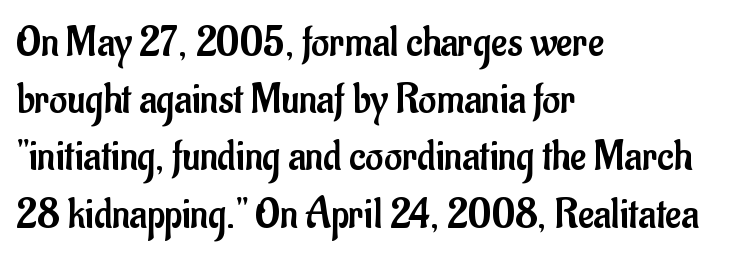
Is the block centered? No — it sits flush against the left margin. The rows are spaced the way most documents space them. These lines were composed using upright roman letters. This sample uses plain, unmodified letter spacing.
